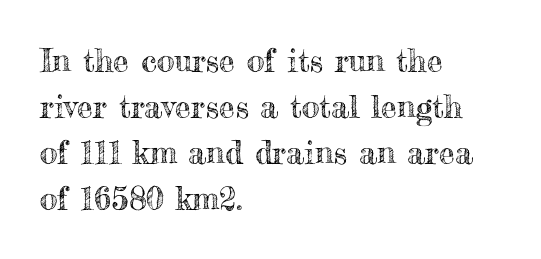
Leading matches the norm, producing a regular column. Character widths vary here, with narrow letters taking less room than wide ones. One-word summary of the alignment: left. The passage shown has conventional tracking throughout. Anything drawn beneath the words? Only blank space.
